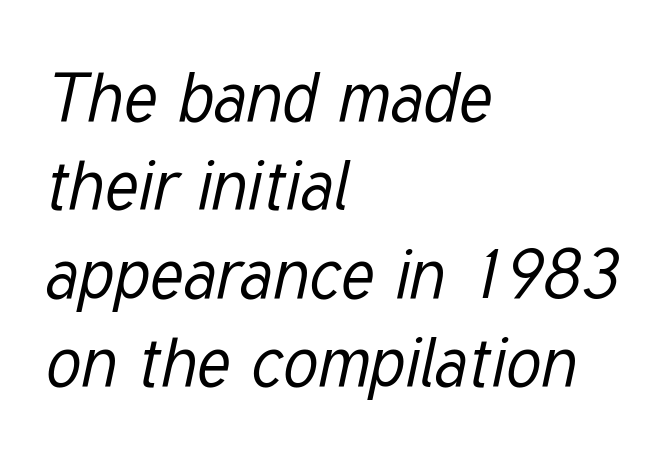
The image shows 69 px regular-weight, condensed type, italic (leaning right); set left-aligned, normal line spacing (1.28x), normal letter spacing, not underlined; low stroke contrast and a medium x-height.
